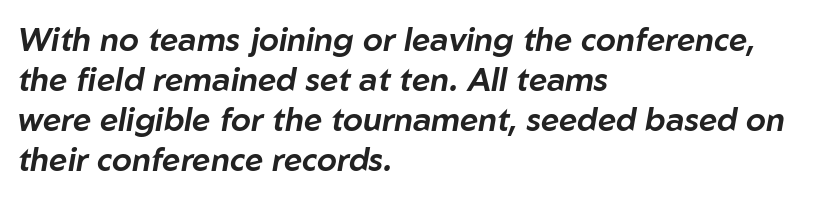
Observe the ordinary spacing: letters are neighbours, not strangers. Quick note: underline off. The text carries the slant typical of an italic or oblique font. Reading down the block, your eye returns to a fixed left position each line.
